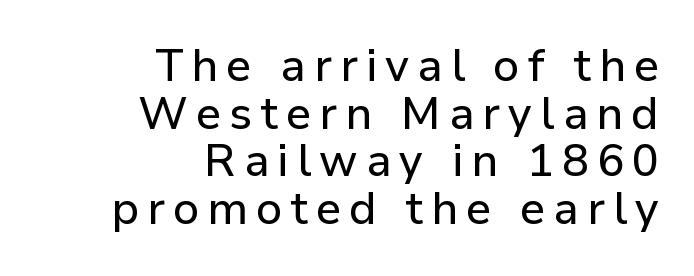
Q: Is the text italic (slanted)? A: No, it is upright.
Q: Is the typeface a serif or a sans-serif typeface? A: Sans-serif.
Q: Is the text underlined? A: No.
Q: How is the paragraph aligned? A: Right-aligned.
Q: Is the spacing between lines tight, normal or loose? A: Tight.
Q: Width (condensed, normal, or wide)? A: Normal.
Q: Stroke contrast? A: Low.
Q: x-height? A: Medium.
Q: Monospaced? A: No.
